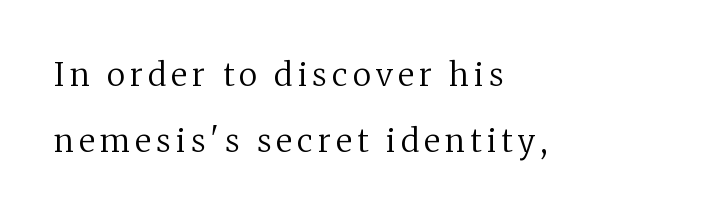
{"serif": "yes", "italic": "no", "bold": "no", "weight": "regular", "width": "normal", "stroke_contrast": "medium", "x_height": "medium", "monospaced": "no", "underline": "no", "align": "left", "line_spacing": "loose", "line_spacing_ratio": 2.07, "glyph_px": 32}
